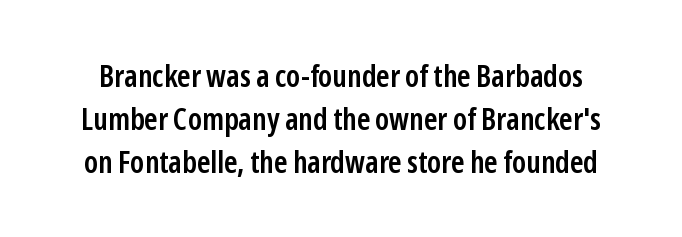
Q: Is the text bold? A: Semi-bold.
Q: Is the text italic (slanted)? A: No, it is upright.
Q: Is the typeface a serif or a sans-serif typeface? A: Sans-serif.
Q: Is the text underlined? A: No.
Q: Is the spacing between letters normal or unusually wide? A: Normal.
Q: Is the spacing between lines tight, normal or loose? A: Normal.
Q: Width (condensed, normal, or wide)? A: Condensed.
Q: Stroke contrast? A: Low.
Q: x-height? A: Medium.
Q: Monospaced? A: No.
